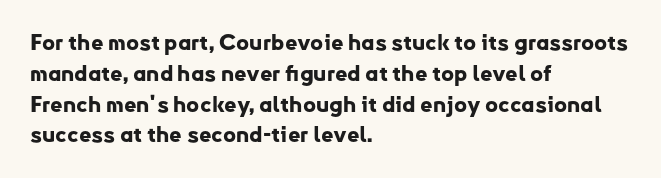
The image shows 22 px bold type, upright; set left-aligned, normal line spacing (1.4x), normal letter spacing, not underlined.
